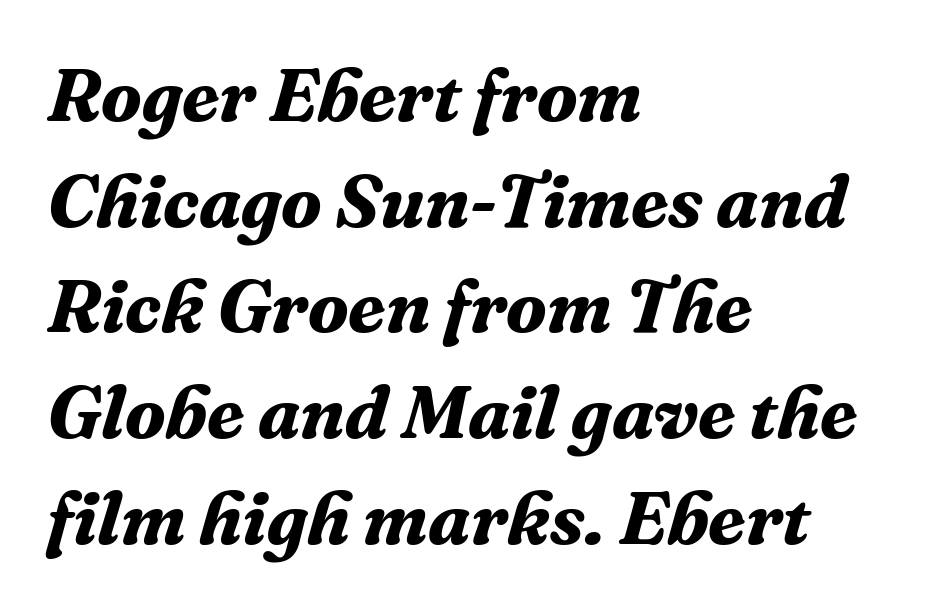
A full-strength bold gives these letters their thick strokes. Rows of type keep a routine distance in the vertical direction. The passage shown has conventional tracking throughout. The whole block is typeset with a tilt. Just letters on the line, the space beneath them empty. Which margin do the lines hug? The left one — the right edge is uneven.
